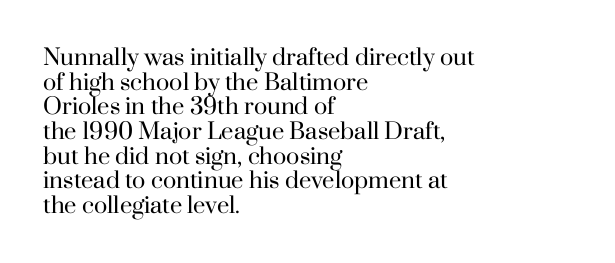
{"italic": "no", "bold": "no", "underline": "no", "align": "left", "line_spacing": "tight", "line_spacing_ratio": 1.12, "letter_spacing": "normal", "letter_spacing_em": 0.0, "glyph_px": 22}
